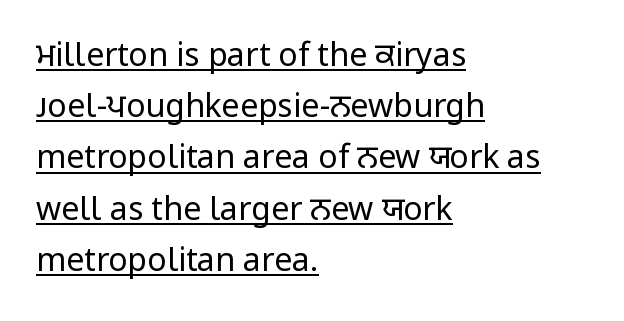
Q: Is the text bold? A: No.
Q: Is the text italic (slanted)? A: No, it is upright.
Q: Is the typeface a serif or a sans-serif typeface? A: Sans-serif.
Q: Is the text underlined? A: Yes.
Q: How is the paragraph aligned? A: Left-aligned.
Q: Is the spacing between letters normal or unusually wide? A: Normal.
Q: Is the spacing between lines tight, normal or loose? A: Normal.
Q: Width (condensed, normal, or wide)? A: Normal.
Q: Stroke contrast? A: Low.
Q: x-height? A: Medium.
Q: Monospaced? A: No.
